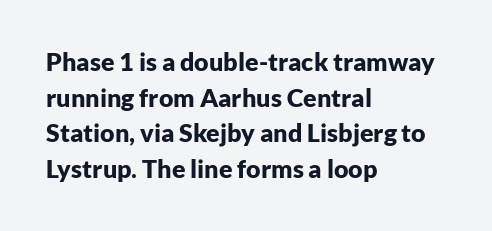
Q: Is the text bold? A: Yes.
Q: Is the text italic (slanted)? A: No, it is upright.
Q: Is the text underlined? A: No.
Q: How is the paragraph aligned? A: Left-aligned.
Q: Is the spacing between letters normal or unusually wide? A: Normal.
Q: Is the spacing between lines tight, normal or loose? A: Normal.
